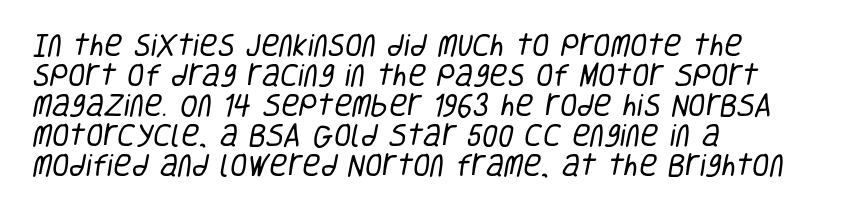
Q: Is the text bold? A: No.
Q: Is the text underlined? A: No.
Q: How is the paragraph aligned? A: Left-aligned.
Q: Is the spacing between letters normal or unusually wide? A: Normal.
